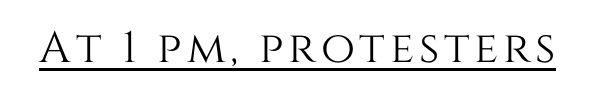
Q: Is the text italic (slanted)? A: No, it is upright.
Q: Is the text underlined? A: Yes.
Q: Width (condensed, normal, or wide)? A: Normal.
Q: Stroke contrast? A: Medium.
Q: x-height? A: Large.
Q: Monospaced? A: No.
